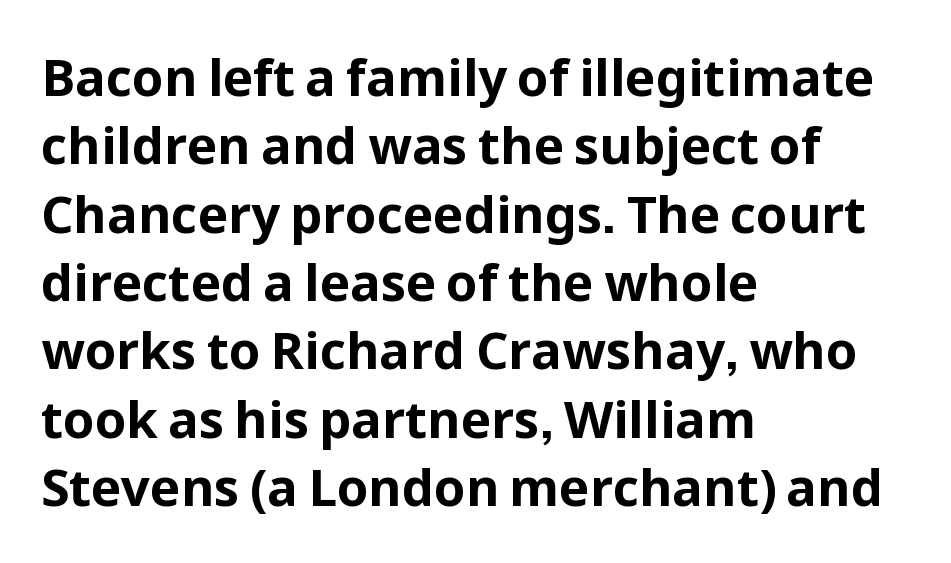
{"serif": "no", "italic": "no", "bold": "yes", "weight": "bold", "width": "normal", "stroke_contrast": "low", "x_height": "medium", "monospaced": "no", "underline": "no", "align": "left", "line_spacing": "normal", "line_spacing_ratio": 1.34, "letter_spacing": "normal", "letter_spacing_em": 0.0, "glyph_px": 51}
